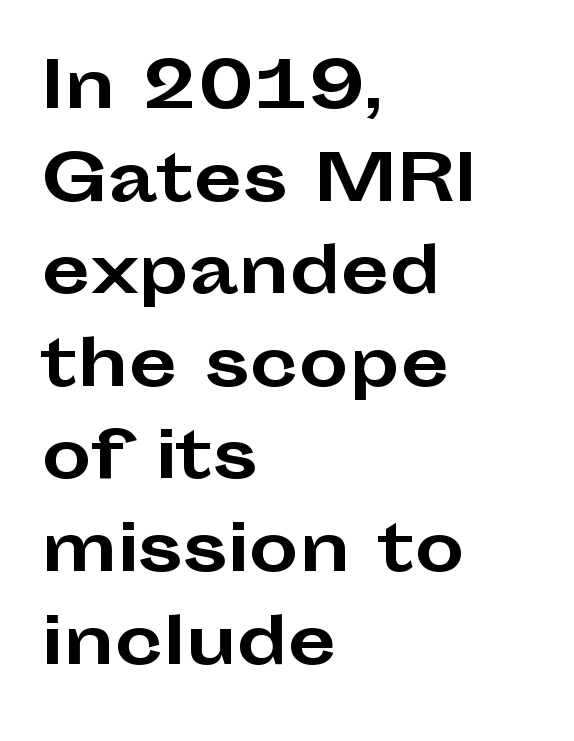
No extra tracking has been applied to these lines. Ascenders rise straight up at ninety degrees. The rag falls on the right side of this text block. This rendering features lettering with no underline. Set as a true bold cut, around the 700 mark.
